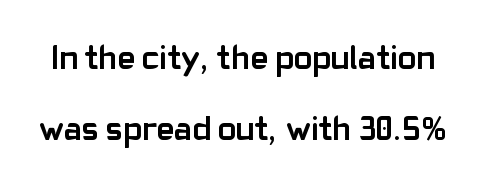
{"serif": "no", "italic": "no", "bold": "yes", "weight": "semibold", "width": "normal", "stroke_contrast": "low", "x_height": "medium", "monospaced": "no", "underline": "no", "line_spacing": "loose", "line_spacing_ratio": 2.09, "letter_spacing": "normal", "letter_spacing_em": 0.0, "glyph_px": 34}
